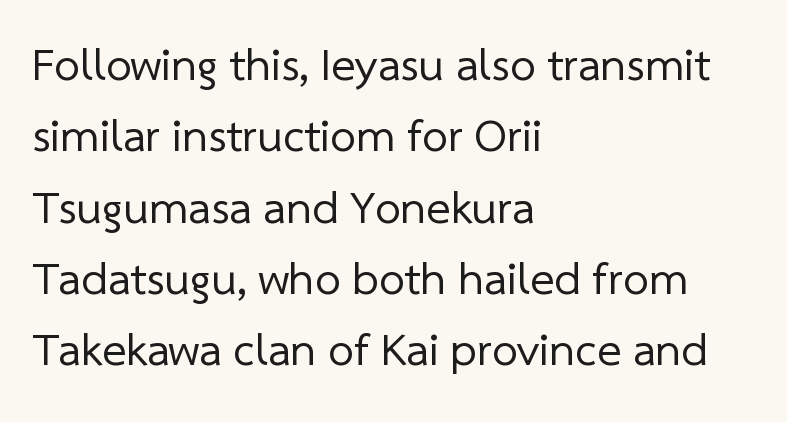
Q: Is the text bold? A: No.
Q: Is the typeface a serif or a sans-serif typeface? A: Sans-serif.
Q: Is the text underlined? A: No.
Q: How is the paragraph aligned? A: Left-aligned.
Q: Is the spacing between letters normal or unusually wide? A: Normal.
Q: Is the spacing between lines tight, normal or loose? A: Normal.
Q: Width (condensed, normal, or wide)? A: Normal.
Q: Stroke contrast? A: Low.
Q: x-height? A: Medium.
Q: Monospaced? A: No.
